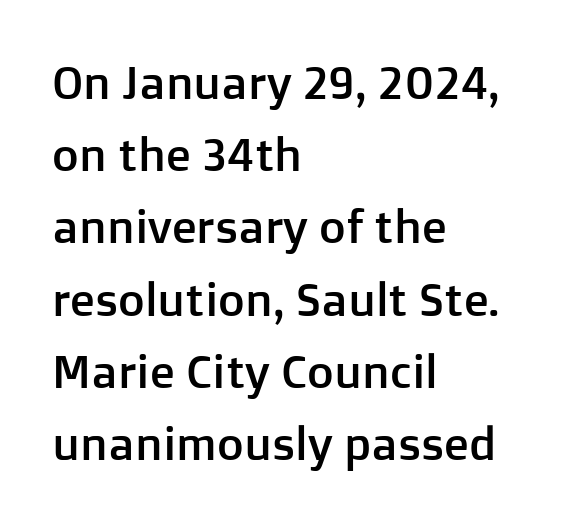
The image shows 46 px sans-serif type, upright; set left-aligned, normal line spacing (1.57x), normal letter spacing, not underlined; low stroke contrast and a medium x-height.
